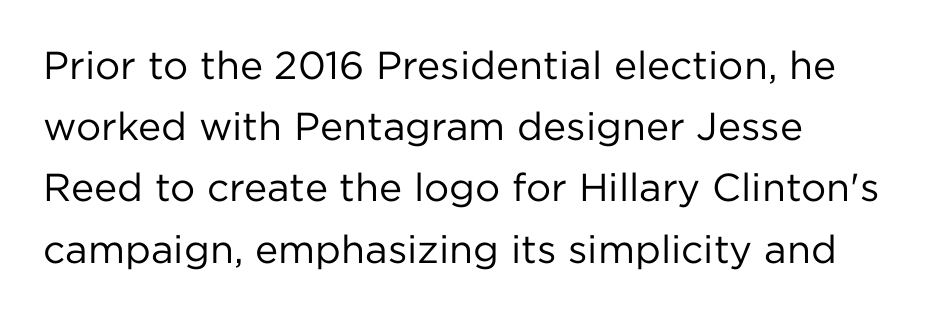
Here the designer chose a conventional face with non-uniform glyph widths. The letterforms sit shoulder to shoulder at normal distance. Grotesque or geometric, the face here clearly has no serifs. Short and long lines alike share a common starting point at left. Plain, unruled lines of type. The font's upright variant was chosen for this text.
